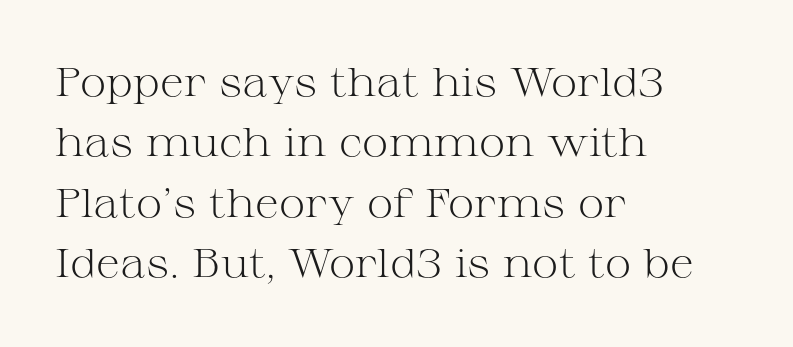
The image shows 40 px light, wide serif type, upright; set left-aligned, normal line spacing (1.51x), normal letter spacing, not underlined; medium stroke contrast and a medium x-height.
